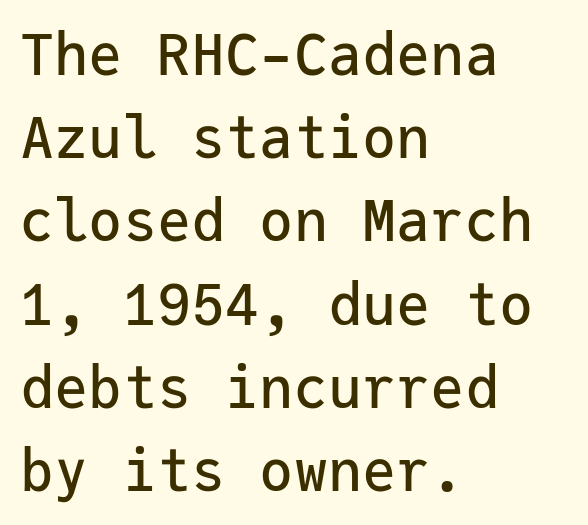
{"serif": "no", "italic": "no", "width": "normal", "stroke_contrast": "low", "x_height": "medium", "monospaced": "yes", "underline": "no", "align": "left", "line_spacing": "normal", "line_spacing_ratio": 1.46, "letter_spacing": "normal", "letter_spacing_em": 0.0, "glyph_px": 57}
